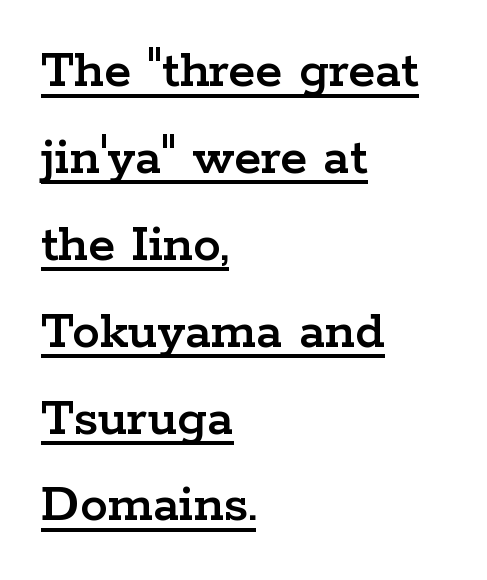
Q: Is the text italic (slanted)? A: No, it is upright.
Q: Is the typeface a serif or a sans-serif typeface? A: Serif.
Q: Is the text underlined? A: Yes.
Q: How is the paragraph aligned? A: Left-aligned.
Q: Is the spacing between letters normal or unusually wide? A: Normal.
Q: Is the spacing between lines tight, normal or loose? A: Normal.
Q: Width (condensed, normal, or wide)? A: Wide.
Q: Stroke contrast? A: Low.
Q: x-height? A: Medium.
Q: Monospaced? A: No.
